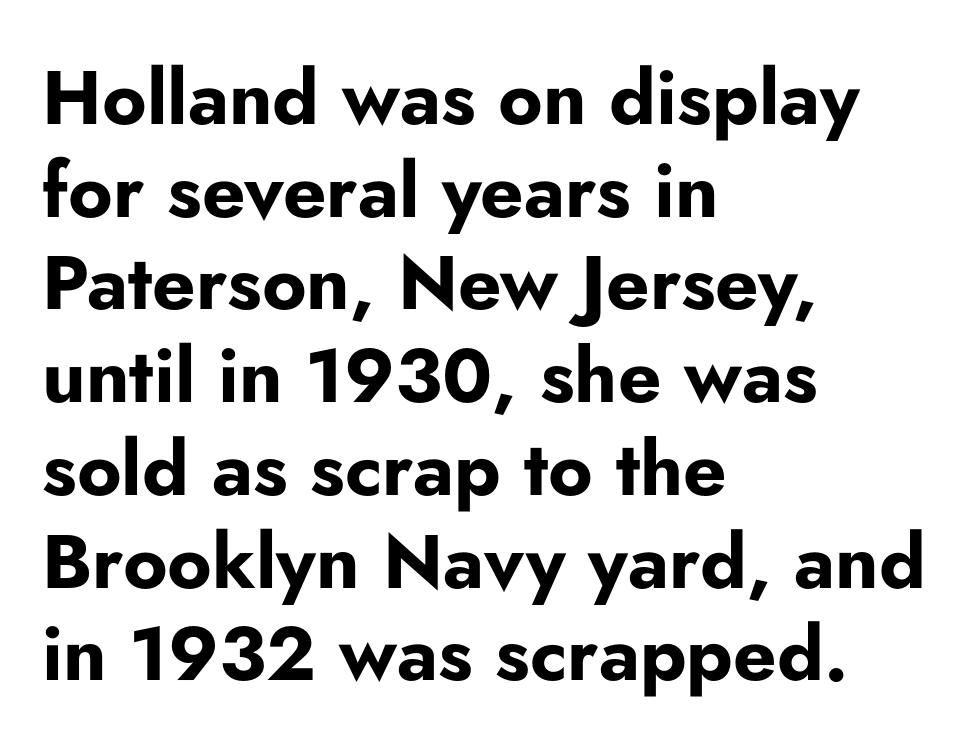
Q: Is the text bold? A: Yes.
Q: Is the text italic (slanted)? A: No, it is upright.
Q: Is the typeface a serif or a sans-serif typeface? A: Sans-serif.
Q: Is the text underlined? A: No.
Q: How is the paragraph aligned? A: Left-aligned.
Q: Is the spacing between letters normal or unusually wide? A: Normal.
Q: Width (condensed, normal, or wide)? A: Normal.
Q: Stroke contrast? A: Low.
Q: x-height? A: Small.
Q: Monospaced? A: No.
